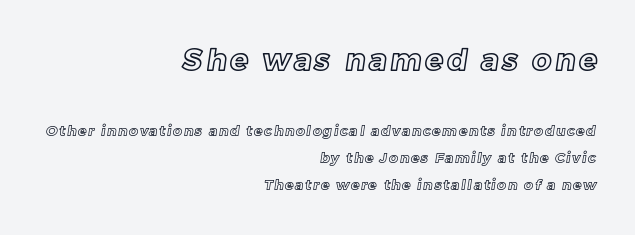
The image shows 30 px text type; set right-aligned, loose line spacing (1.93x), not underlined; the first (top) block is 2.14x larger; a medium x-height.
